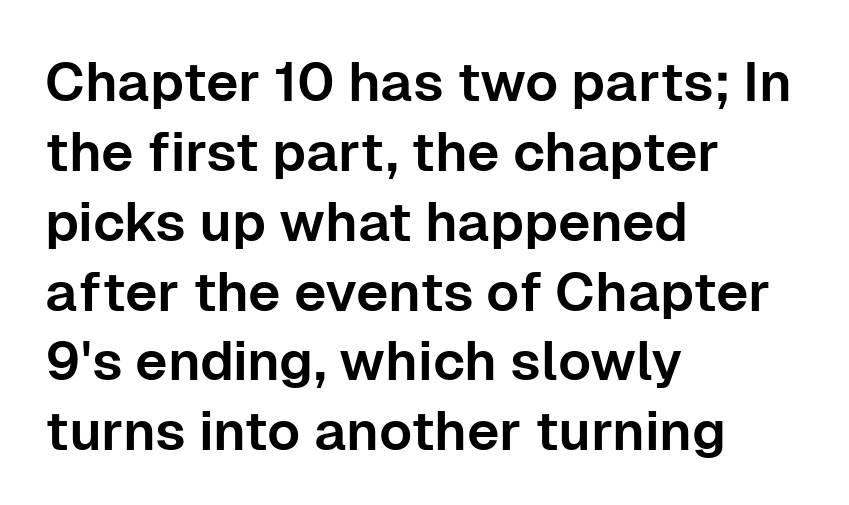
The image shows 55 px sans-serif type, upright; set left-aligned, normal line spacing (1.27x), normal letter spacing, not underlined; low stroke contrast and a medium x-height.
